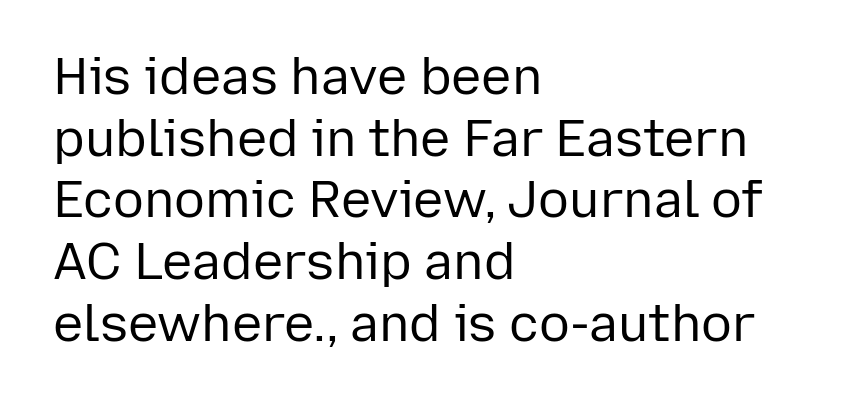
The image shows 51 px regular-weight sans-serif type, upright; set left-aligned, line spacing 1.21x, normal letter spacing, not underlined; low stroke contrast and a medium x-height.
